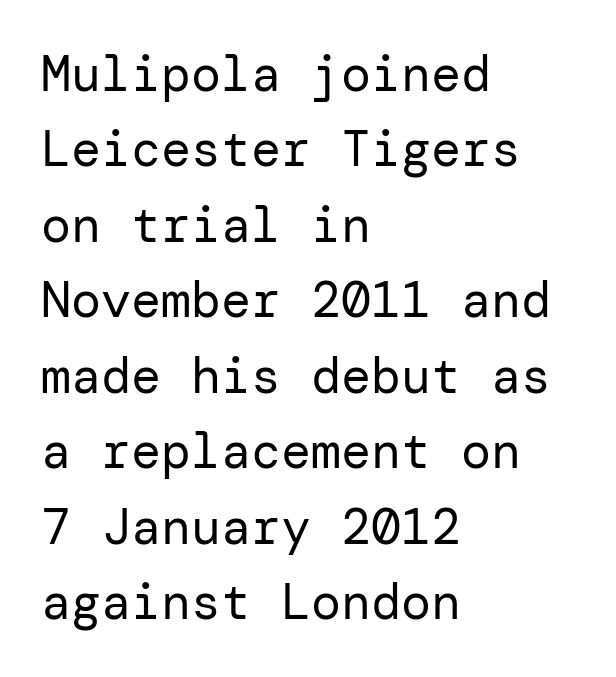
{"serif": "no", "italic": "no", "bold": "no", "weight": "regular", "width": "normal", "stroke_contrast": "low", "x_height": "medium", "underline": "no", "align": "left", "line_spacing": "normal", "line_spacing_ratio": 1.51, "letter_spacing": "normal", "letter_spacing_em": 0.0, "glyph_px": 50}
